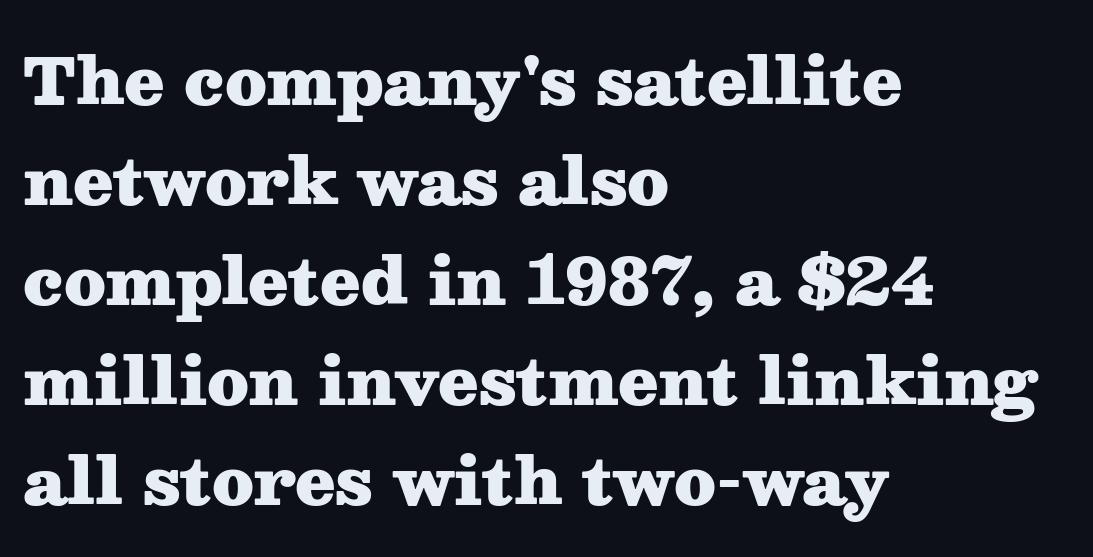
The image shows 65 px heavy, wide serif type, upright; set left-aligned, normal line spacing (1.54x), normal letter spacing, not underlined; medium stroke contrast and a medium x-height.
